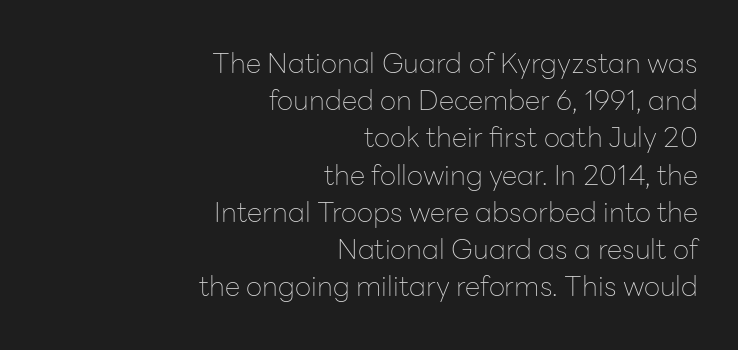
{"serif": "no", "italic": "no", "bold": "no", "weight": "thin", "width": "normal", "stroke_contrast": "low", "x_height": "medium", "monospaced": "no", "underline": "no", "align": "right", "line_spacing": "normal", "line_spacing_ratio": 1.33, "letter_spacing": "normal", "letter_spacing_em": 0.0, "glyph_px": 28}
